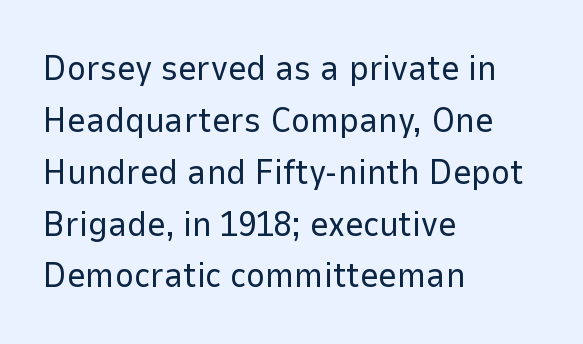
Q: Is the text bold? A: No.
Q: Is the text italic (slanted)? A: No, it is upright.
Q: Is the typeface a serif or a sans-serif typeface? A: Sans-serif.
Q: Is the text underlined? A: No.
Q: How is the paragraph aligned? A: Left-aligned.
Q: Is the spacing between letters normal or unusually wide? A: Normal.
Q: Is the spacing between lines tight, normal or loose? A: Normal.
Q: Width (condensed, normal, or wide)? A: Normal.
Q: Stroke contrast? A: Low.
Q: x-height? A: Medium.
Q: Monospaced? A: No.
